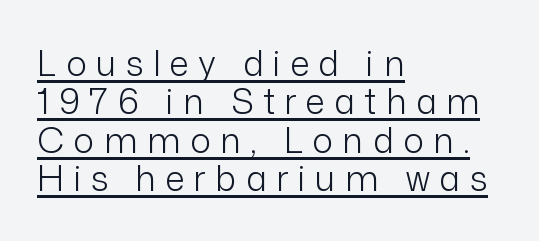
Characters follow at a spacing far wider than the type designer built in. Stems and bowls with no extra thickness — not bold. Every character sits straight up, as roman type does. The specimen includes a rule beneath the text block's lines. These lines are rendered in a variable-pitch font.
